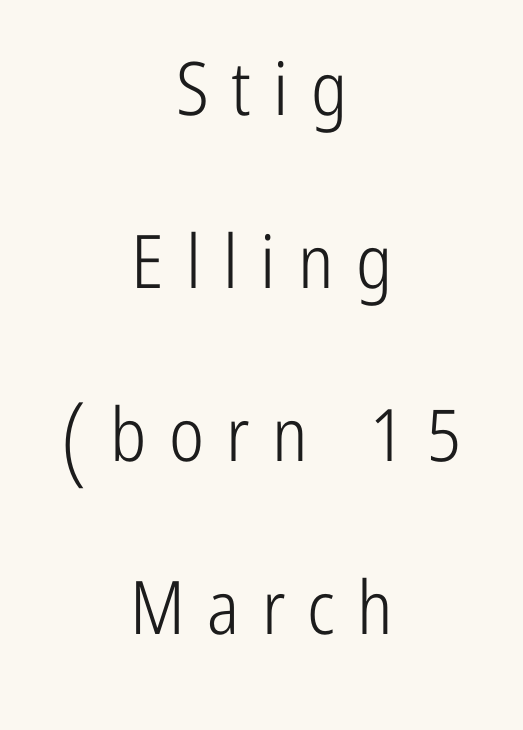
{"serif": "no", "italic": "no", "bold": "no", "weight": "light", "width": "condensed", "stroke_contrast": "low", "x_height": "medium", "monospaced": "no", "underline": "no", "align": "center", "line_spacing": "loose", "line_spacing_ratio": 2.34, "letter_spacing": "wide", "letter_spacing_em": 0.3, "glyph_px": 74}
